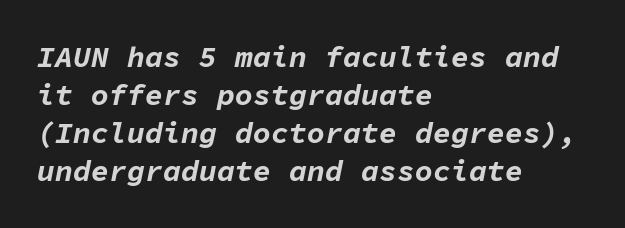
Q: Is the text bold? A: Yes.
Q: Is the text italic (slanted)? A: Yes, it leans right by about 11 degrees.
Q: Is the text underlined? A: No.
Q: How is the paragraph aligned? A: Left-aligned.
Q: Is the spacing between letters normal or unusually wide? A: Normal.
Q: Is the spacing between lines tight, normal or loose? A: Normal.
Q: Width (condensed, normal, or wide)? A: Normal.
Q: Stroke contrast? A: Low.
Q: x-height? A: Medium.
Q: Monospaced? A: Yes.
